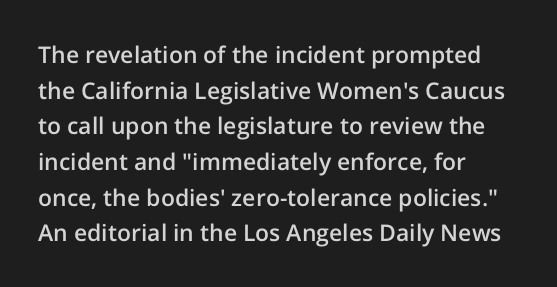
Q: Is the text bold? A: Semi-bold.
Q: Is the text italic (slanted)? A: No, it is upright.
Q: Is the text underlined? A: No.
Q: How is the paragraph aligned? A: Left-aligned.
Q: Is the spacing between letters normal or unusually wide? A: Normal.
Q: Is the spacing between lines tight, normal or loose? A: Normal.
